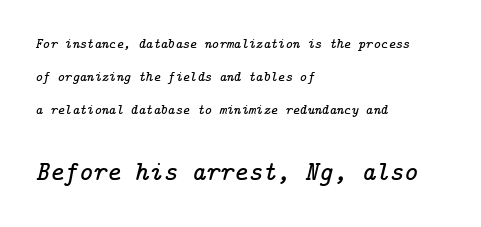
Honestly, the rows look like they've been pulled way apart. Typesetter's note — lower block bumped up in size, upper block left smaller. Which margin do the lines hug? The left one — the right edge is uneven. Words appear dense and cohesive because spacing is normal.
